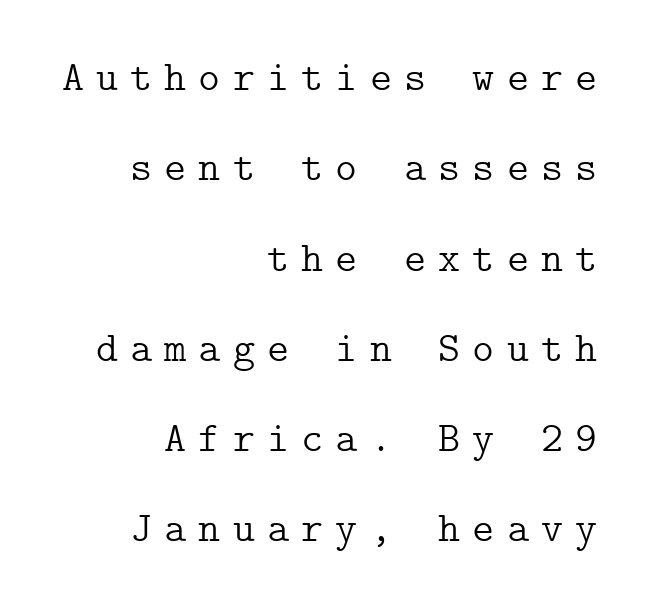
{"serif": "yes", "italic": "no", "bold": "no", "weight": "light", "width": "normal", "stroke_contrast": "low", "x_height": "medium", "underline": "no", "align": "right", "line_spacing": "loose", "line_spacing_ratio": 2.15, "letter_spacing": "wide", "letter_spacing_em": 0.29, "glyph_px": 42}
